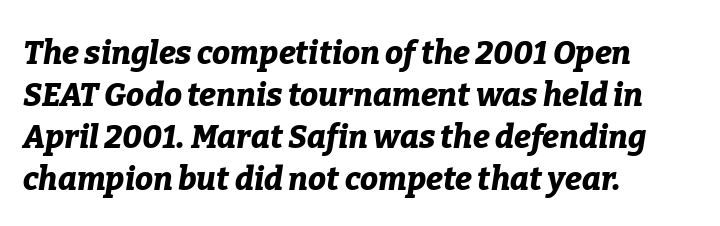
Q: Is the text bold? A: Yes.
Q: Is the text italic (slanted)? A: Yes, it leans right by about 9 degrees.
Q: Is the text underlined? A: No.
Q: How is the paragraph aligned? A: Left-aligned.
Q: Is the spacing between letters normal or unusually wide? A: Normal.
Q: Is the spacing between lines tight, normal or loose? A: Normal.
Q: Width (condensed, normal, or wide)? A: Normal.
Q: Stroke contrast? A: Low.
Q: x-height? A: Medium.
Q: Monospaced? A: No.
